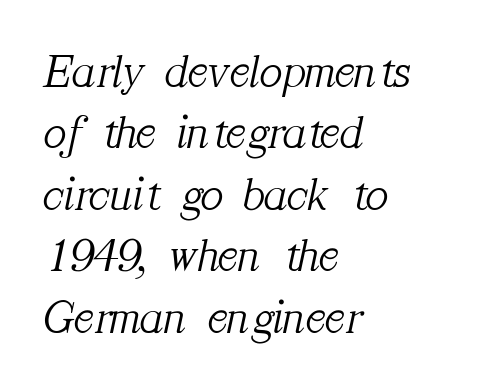
The image shows 48 px light serif type, italic (leaning right); set left-aligned, normal line spacing (1.28x), normal letter spacing, not underlined; medium stroke contrast and a medium x-height.
